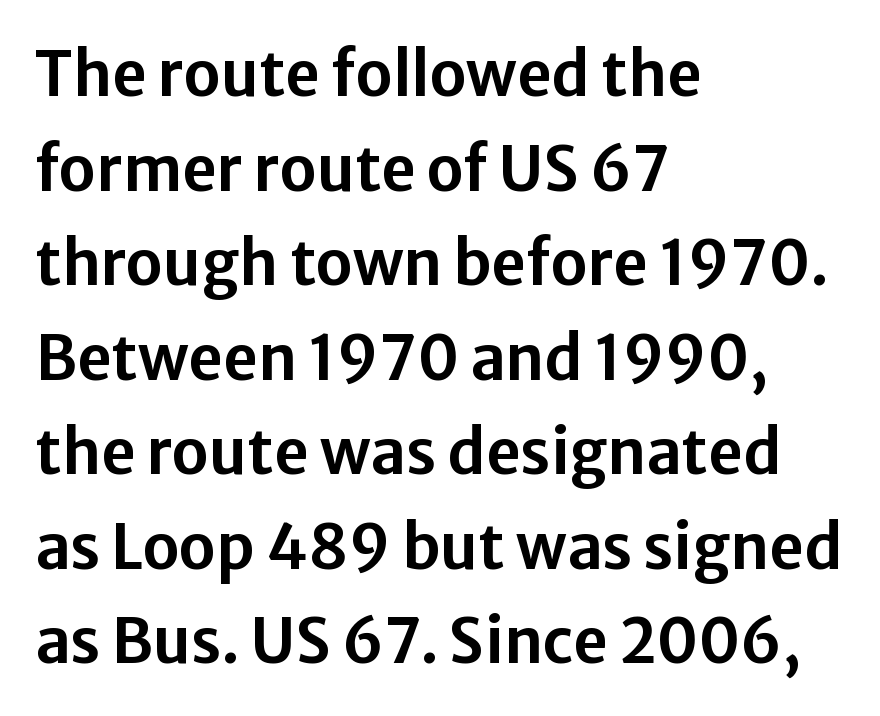
The image shows 61 px sans-serif type, upright; set left-aligned, normal line spacing (1.55x), normal letter spacing, not underlined; low stroke contrast and a medium x-height.
